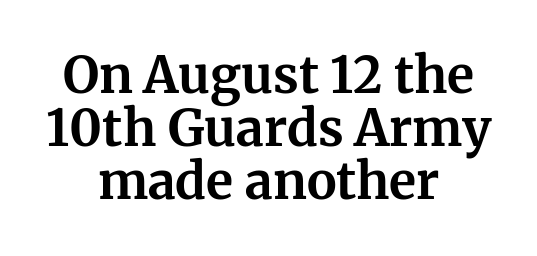
The image shows 50 px bold serif type, upright; set centered, tight line spacing (1.06x), normal letter spacing, not underlined; medium stroke contrast and a medium x-height.
